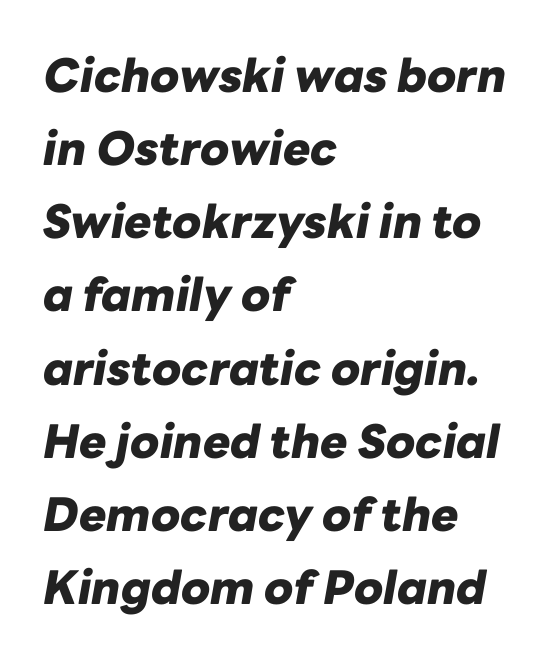
Slant detected: the letters are inclined. Does extra space separate the letters? No, they use regular spacing. This sample has the flowing, uneven cadence of proportional lettering. Set as a true bold cut, around the 700 mark. Underlining? Definitely not there. The ragged edge is on the right, which tells us the setting is flush left.
